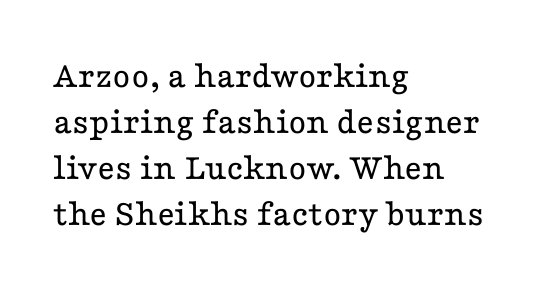
{"serif": "yes", "italic": "no", "bold": "no", "weight": "regular", "width": "wide", "stroke_contrast": "low", "x_height": "medium", "monospaced": "no", "underline": "no", "align": "left", "line_spacing_ratio": 1.21, "letter_spacing": "normal", "letter_spacing_em": 0.0, "glyph_px": 38}
